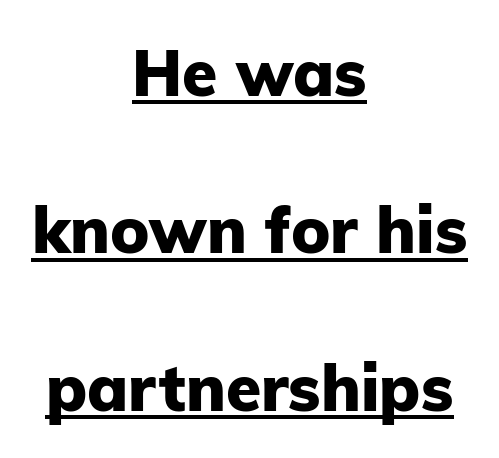
The image shows 64 px heavy sans-serif type, upright; set centered, loose line spacing (2.46x), normal letter spacing, underlined; low stroke contrast and a medium x-height.
